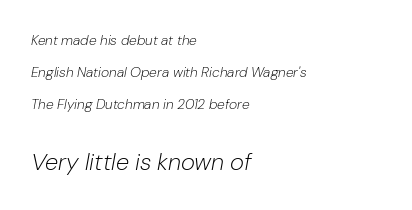
The image shows 24 px text type, italic (leaning right); set left-aligned, loose line spacing (2.29x), normal letter spacing, not underlined; the second (bottom) block is 1.71x larger.
